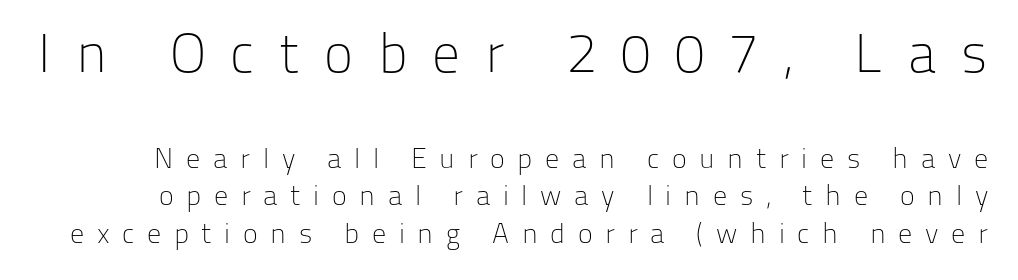
Q: Is the text bold? A: No.
Q: Is the text italic (slanted)? A: No, it is upright.
Q: Is the typeface a serif or a sans-serif typeface? A: Sans-serif.
Q: Is the text underlined? A: No.
Q: Is the spacing between letters normal or unusually wide? A: Unusually wide.
Q: Is the spacing between lines tight, normal or loose? A: Normal.
Q: Which block of text is set in a larger size, the first (top) or the second (bottom)? A: The first (top) one.
Q: Width (condensed, normal, or wide)? A: Normal.
Q: Stroke contrast? A: Low.
Q: x-height? A: Medium.
Q: Monospaced? A: No.
